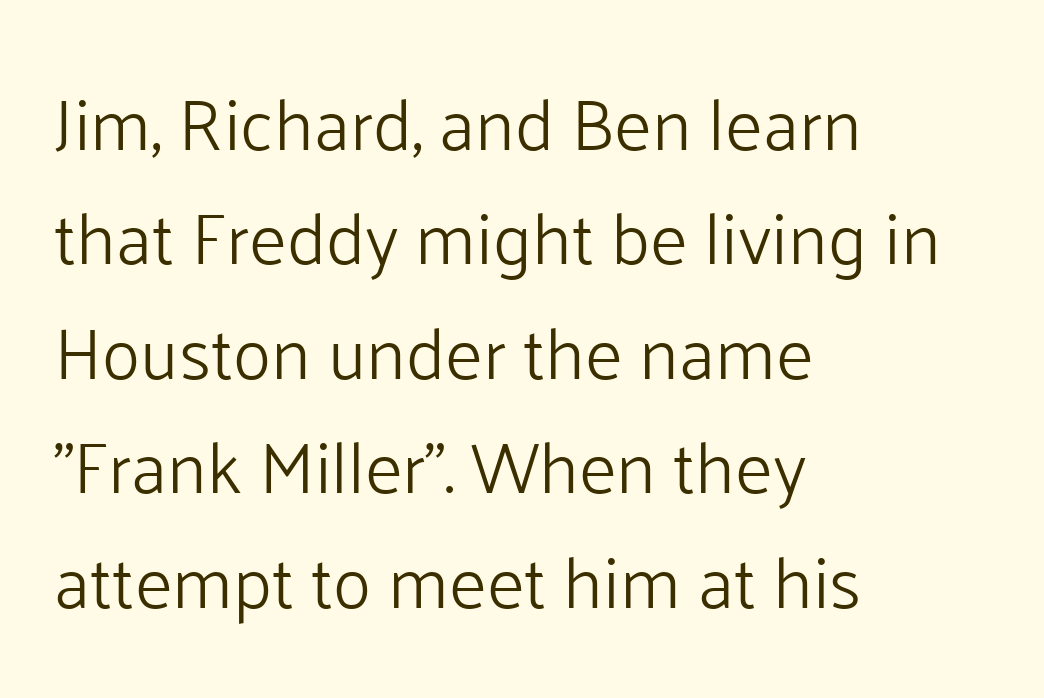
{"serif": "no", "italic": "no", "bold": "no", "weight": "light", "width": "normal", "stroke_contrast": "low", "x_height": "medium", "monospaced": "no", "underline": "no", "align": "left", "line_spacing": "normal", "line_spacing_ratio": 1.59, "letter_spacing": "normal", "letter_spacing_em": 0.0, "glyph_px": 72}
